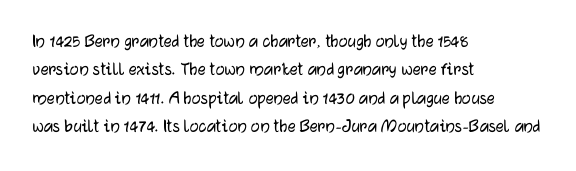
{"italic": "no", "underline": "no", "align": "left", "line_spacing": "normal", "line_spacing_ratio": 1.42, "letter_spacing": "normal", "letter_spacing_em": 0.0, "glyph_px": 20}
